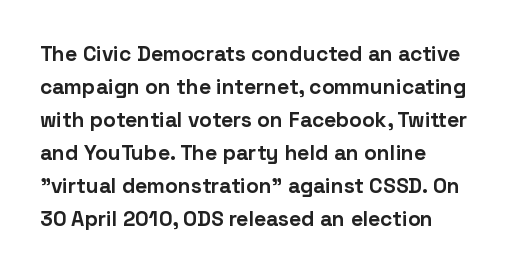
The sample has been set heavy, in full bold. Any mark beneath the type? The region is blank. The ragged edge is on the right, which tells us the setting is flush left. This sample uses plain, unmodified letter spacing. Posture: vertical. Does the leading feel generous? No, just average.
